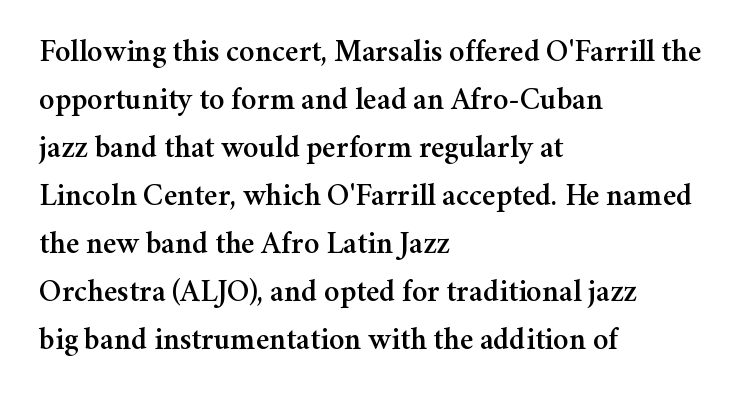
{"serif": "yes", "italic": "no", "width": "normal", "stroke_contrast": "medium", "x_height": "medium", "monospaced": "no", "underline": "no", "align": "left", "line_spacing": "normal", "line_spacing_ratio": 1.55, "letter_spacing": "normal", "letter_spacing_em": 0.0, "glyph_px": 31}
